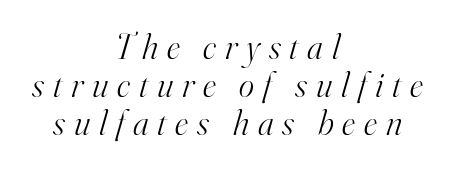
Q: Is the text bold? A: No.
Q: Is the text italic (slanted)? A: Yes, it leans right by about 16 degrees.
Q: Is the typeface a serif or a sans-serif typeface? A: Serif.
Q: Is the text underlined? A: No.
Q: How is the paragraph aligned? A: Centered.
Q: Is the spacing between letters normal or unusually wide? A: Unusually wide.
Q: Is the spacing between lines tight, normal or loose? A: Tight.
Q: Width (condensed, normal, or wide)? A: Normal.
Q: Stroke contrast? A: High.
Q: x-height? A: Small.
Q: Monospaced? A: No.
